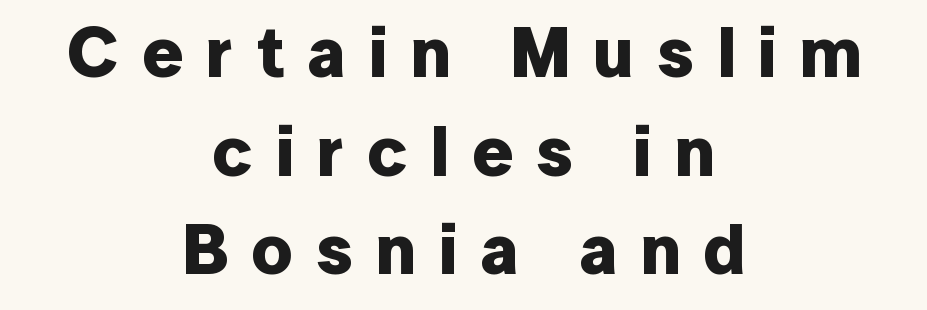
Q: Is the text bold? A: Yes.
Q: Is the text italic (slanted)? A: No, it is upright.
Q: Is the typeface a serif or a sans-serif typeface? A: Sans-serif.
Q: Is the text underlined? A: No.
Q: How is the paragraph aligned? A: Centered.
Q: Is the spacing between letters normal or unusually wide? A: Unusually wide.
Q: Is the spacing between lines tight, normal or loose? A: Normal.
Q: Width (condensed, normal, or wide)? A: Normal.
Q: Stroke contrast? A: Low.
Q: x-height? A: Medium.
Q: Monospaced? A: No.
